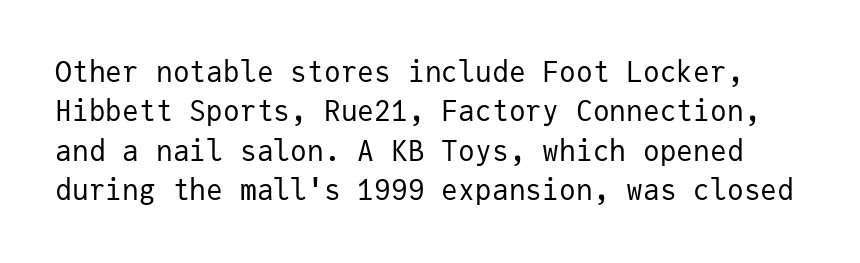
A typesetter would mark this as roman, not italic. Nobody drew a line under any word here. Does the leading feel generous? No, just average. Stems and bowls with no extra thickness — not bold.
